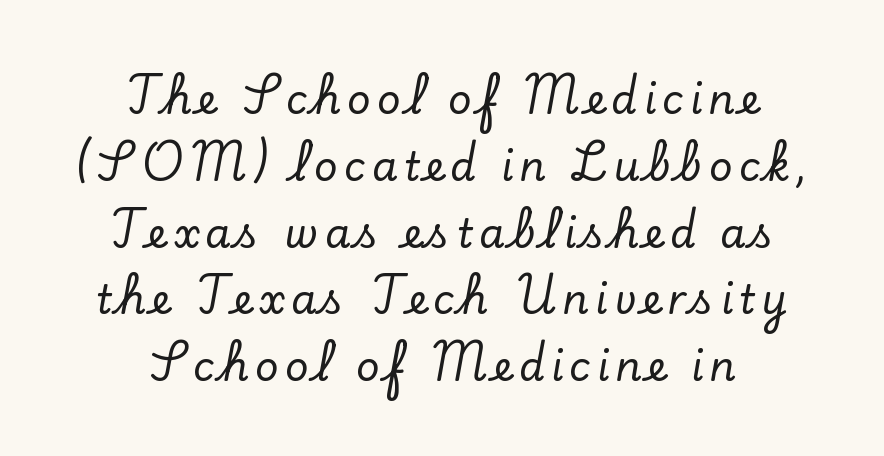
These lines stack symmetrically, like a column narrowing and widening about its center. These lines are composed in type with serifs. Varying glyph widths throughout — classic text-font behaviour.
